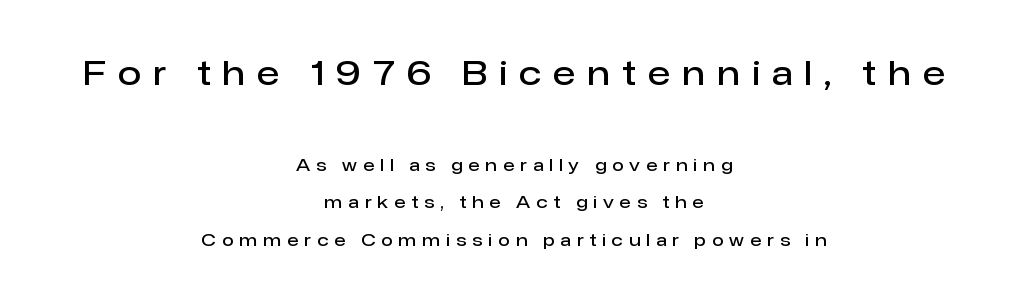
The image shows 34 px semibold sans-serif type, upright; set centered, loose line spacing (2.2x), unusually wide letter spacing (+0.35 em), not underlined; the first (top) block is 2.0x larger; low stroke contrast and a medium x-height.
